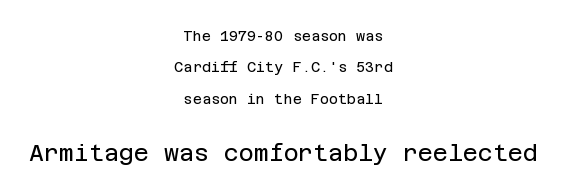
The image shows 23 px text type, upright; set centered, loose line spacing (2.24x), normal letter spacing, not underlined; the second (bottom) block is 1.64x larger.
